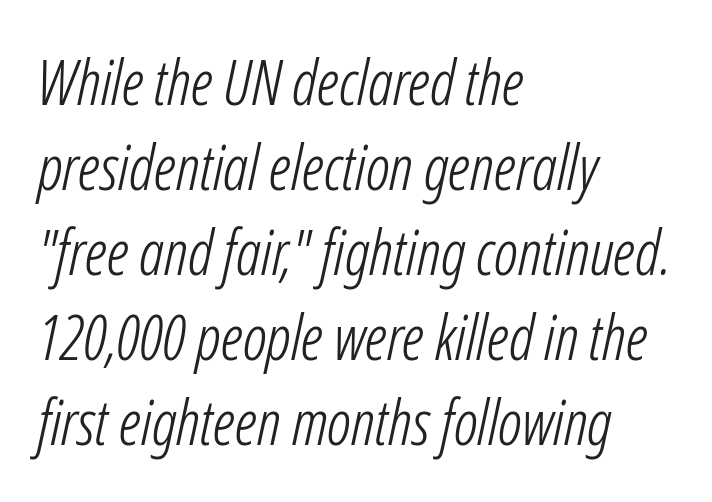
{"italic": "yes", "lean": "right", "slant_degrees": 12, "bold": "no", "weight": "light", "width": "condensed", "stroke_contrast": "low", "x_height": "medium", "monospaced": "no", "underline": "no", "align": "left", "line_spacing": "normal", "line_spacing_ratio": 1.37, "letter_spacing": "normal", "letter_spacing_em": 0.0, "glyph_px": 62}
